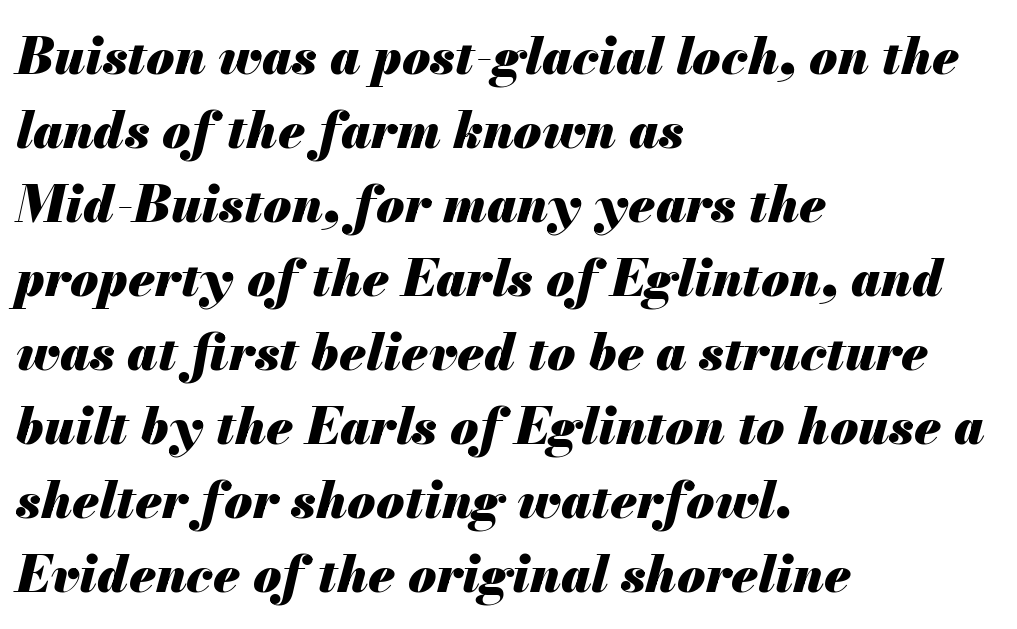
The image shows 51 px heavy type, italic (leaning right); set left-aligned, normal line spacing (1.45x), normal letter spacing, not underlined; medium stroke contrast and a small x-height.
